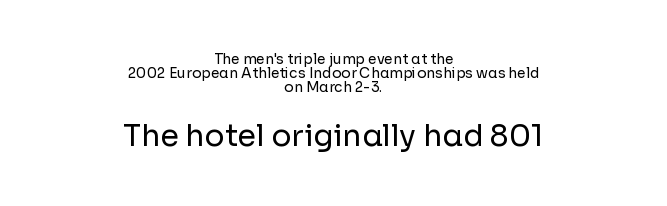
The image shows 30 px regular-weight sans-serif type, upright; set centered, tight line spacing (1.01x), normal letter spacing, not underlined; the second (bottom) block is 2.14x larger; low stroke contrast and a medium x-height.
